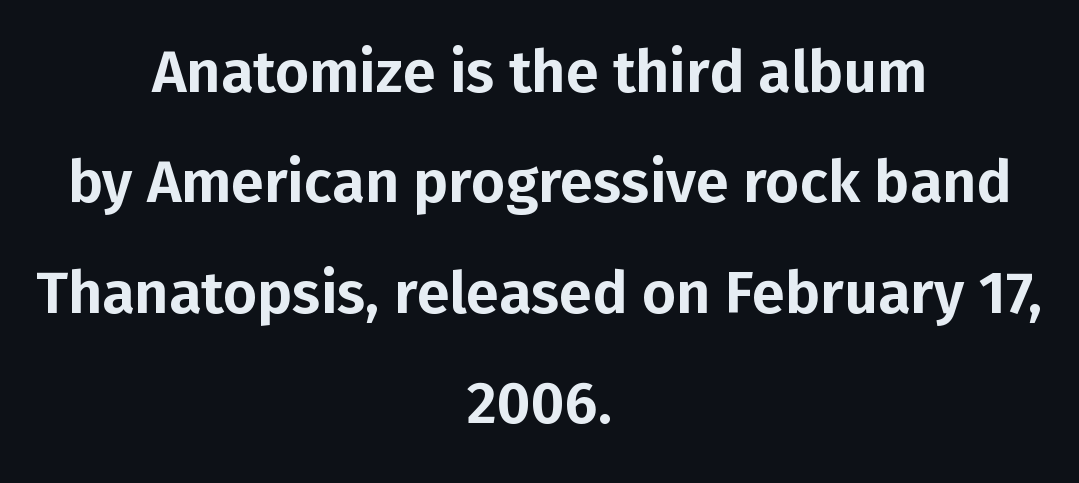
{"serif": "no", "italic": "no", "width": "normal", "stroke_contrast": "low", "x_height": "medium", "monospaced": "no", "underline": "no", "align": "center", "line_spacing_ratio": 1.87, "letter_spacing": "normal", "letter_spacing_em": 0.0, "glyph_px": 59}
